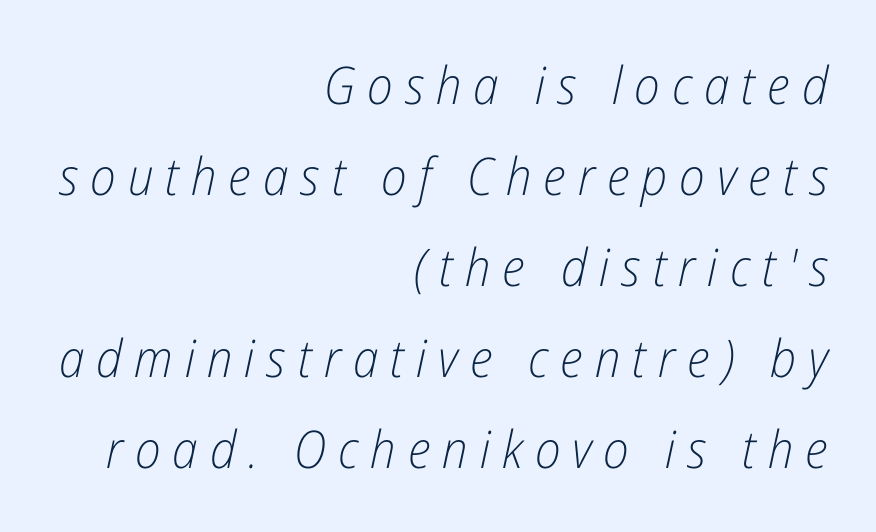
Q: Is the text bold? A: No.
Q: Is the text italic (slanted)? A: Yes, it leans right by about 12 degrees.
Q: Is the text underlined? A: No.
Q: How is the paragraph aligned? A: Right-aligned.
Q: Is the spacing between letters normal or unusually wide? A: Unusually wide.
Q: Width (condensed, normal, or wide)? A: Condensed.
Q: Stroke contrast? A: Low.
Q: x-height? A: Medium.
Q: Monospaced? A: No.
